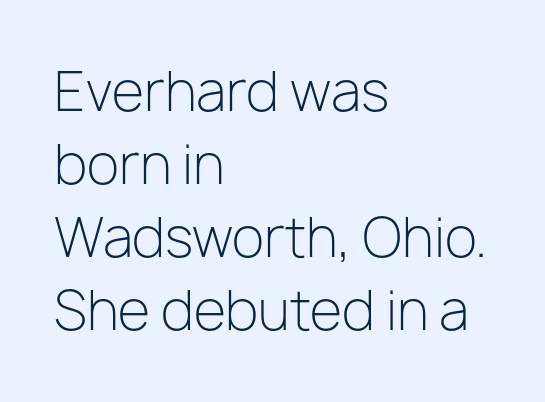
Teacher's note: observe the even left margin — that is flush-left alignment. Any mark beneath the type? The region is blank. This rendering leaves character spacing at its baseline value. Serifs: no, the terminals of the letterforms are clean. Note the varied advance widths — an 'i' is clearly narrower than an 'm'. Vertical stems look standard width or narrower in stroke.
